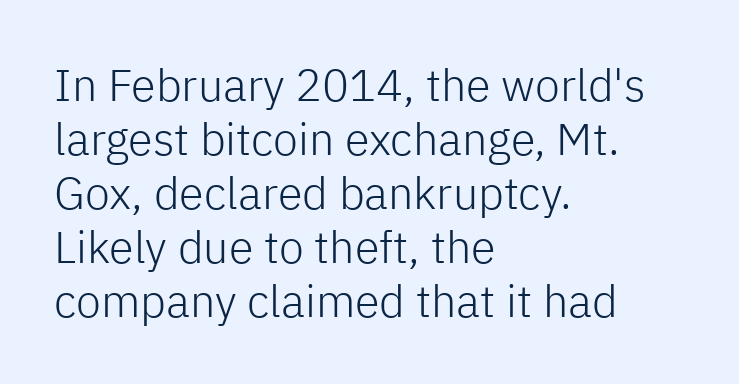
Q: Is the text bold? A: No.
Q: Is the text italic (slanted)? A: No, it is upright.
Q: Is the typeface a serif or a sans-serif typeface? A: Sans-serif.
Q: Is the text underlined? A: No.
Q: How is the paragraph aligned? A: Left-aligned.
Q: Is the spacing between letters normal or unusually wide? A: Normal.
Q: Width (condensed, normal, or wide)? A: Normal.
Q: Stroke contrast? A: Low.
Q: x-height? A: Medium.
Q: Monospaced? A: No.
